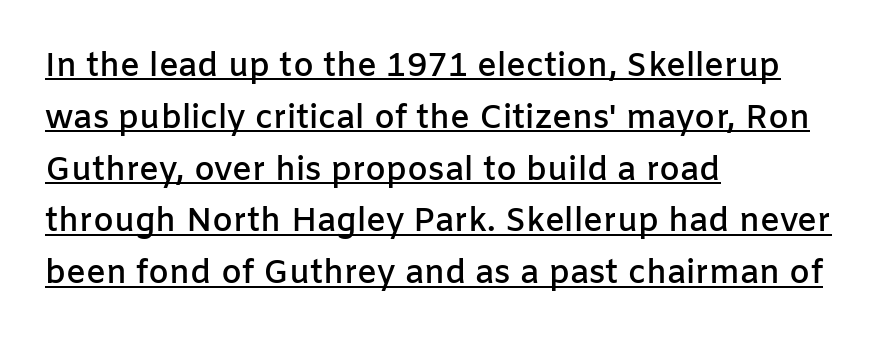
The image shows 33 px semibold sans-serif type, upright; set left-aligned, normal line spacing (1.57x), normal letter spacing, underlined; low stroke contrast and a medium x-height.
